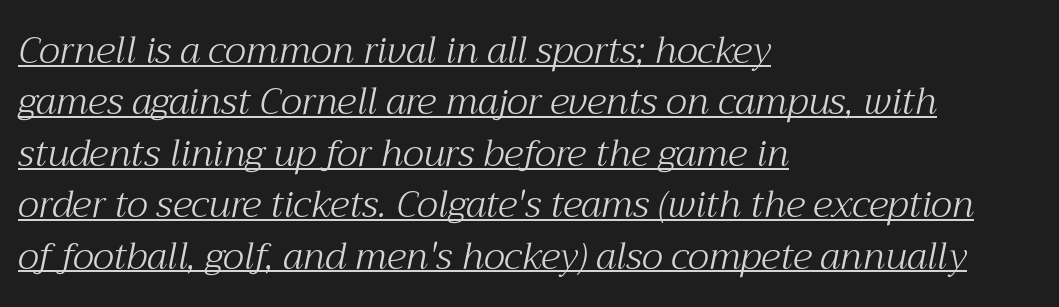
Q: Is the text bold? A: No.
Q: Is the text italic (slanted)? A: Yes, it leans right by about 12 degrees.
Q: Is the typeface a serif or a sans-serif typeface? A: Serif.
Q: Is the text underlined? A: Yes.
Q: How is the paragraph aligned? A: Left-aligned.
Q: Is the spacing between letters normal or unusually wide? A: Normal.
Q: Is the spacing between lines tight, normal or loose? A: Normal.
Q: Width (condensed, normal, or wide)? A: Normal.
Q: Stroke contrast? A: Medium.
Q: x-height? A: Medium.
Q: Monospaced? A: No.
